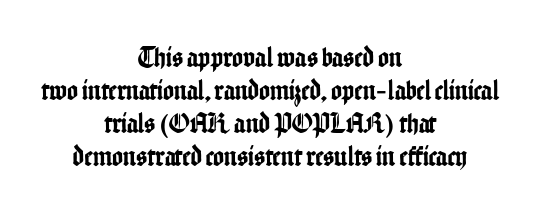
The image shows 29 px condensed sans-serif type, upright; set centered, tight line spacing (1.14x), normal letter spacing, not underlined; low stroke contrast and a medium x-height.
